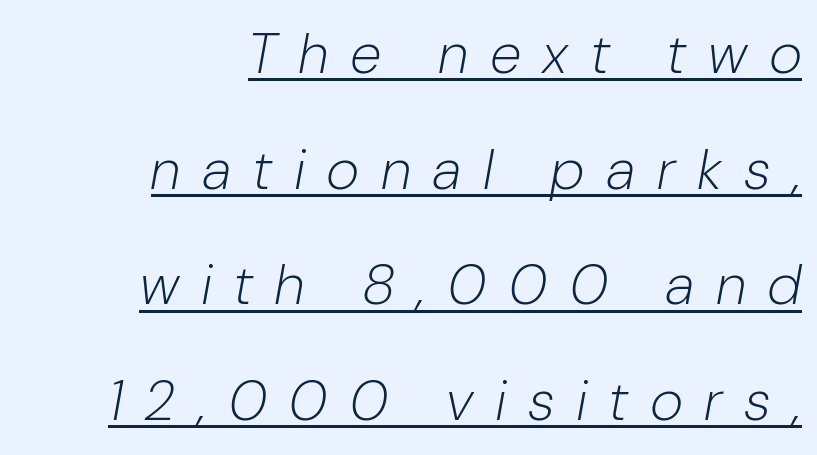
{"italic": "yes", "lean": "right", "slant_degrees": 10, "bold": "no", "weight": "light", "width": "condensed", "stroke_contrast": "low", "x_height": "medium", "monospaced": "no", "underline": "yes", "align": "right", "line_spacing": "loose", "line_spacing_ratio": 2.03, "letter_spacing": "wide", "letter_spacing_em": 0.41, "glyph_px": 57}
